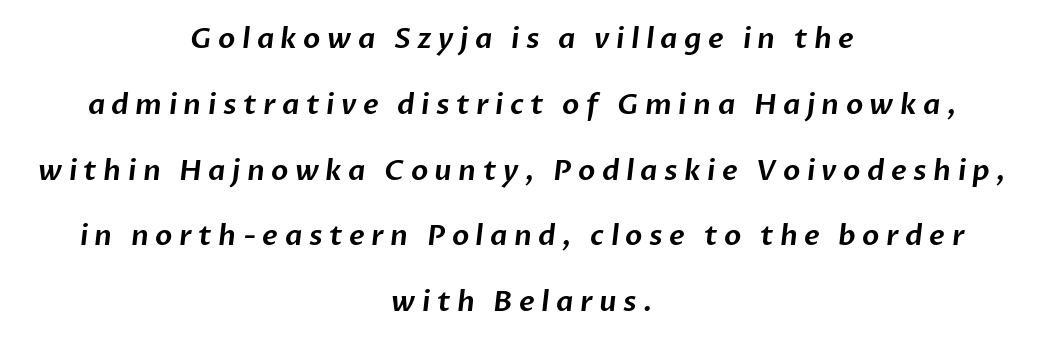
Regarding serifs, this sample does without them. The designer dialed line spacing up above the default. In terms of letterspacing, this is a distinctly airy, spread setting. You could not count columns in this text — the font is proportionally spaced. These lines stack symmetrically, like a column narrowing and widening about its center. Lines of text with bare space underneath.
